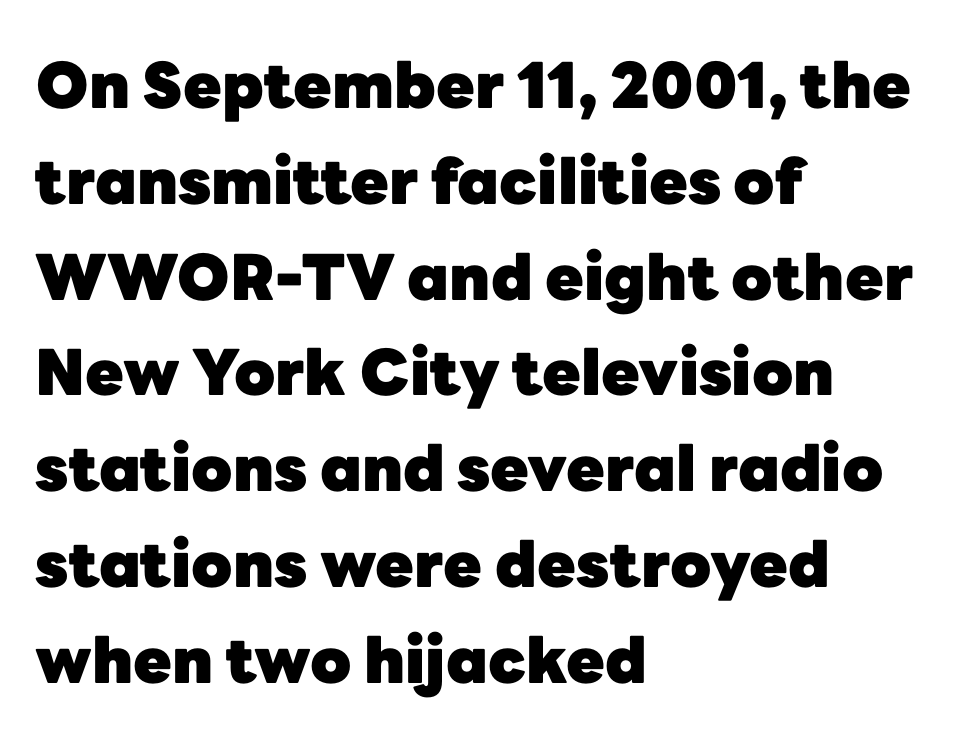
Q: Is the text bold? A: Yes.
Q: Is the text italic (slanted)? A: No, it is upright.
Q: Is the typeface a serif or a sans-serif typeface? A: Sans-serif.
Q: Is the text underlined? A: No.
Q: How is the paragraph aligned? A: Left-aligned.
Q: Is the spacing between letters normal or unusually wide? A: Normal.
Q: Is the spacing between lines tight, normal or loose? A: Normal.
Q: Width (condensed, normal, or wide)? A: Normal.
Q: Stroke contrast? A: Low.
Q: x-height? A: Medium.
Q: Monospaced? A: No.
